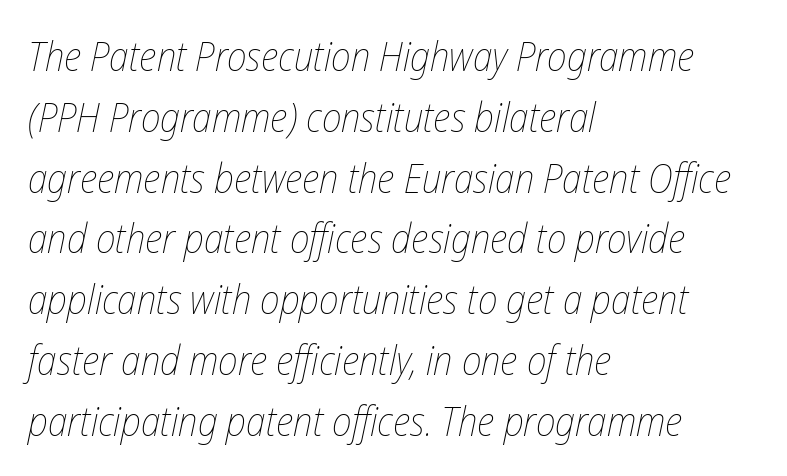
The image shows 40 px thin, condensed type, italic (leaning right); set left-aligned, normal line spacing (1.52x), normal letter spacing, not underlined; low stroke contrast and a medium x-height.
